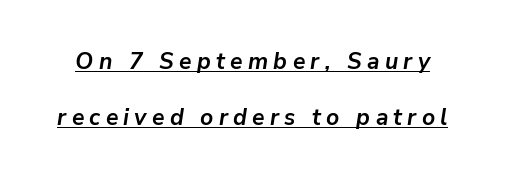
The image shows 23 px bold type, italic (leaning right); set loose line spacing (2.43x), unusually wide letter spacing (+0.23 em), underlined.
